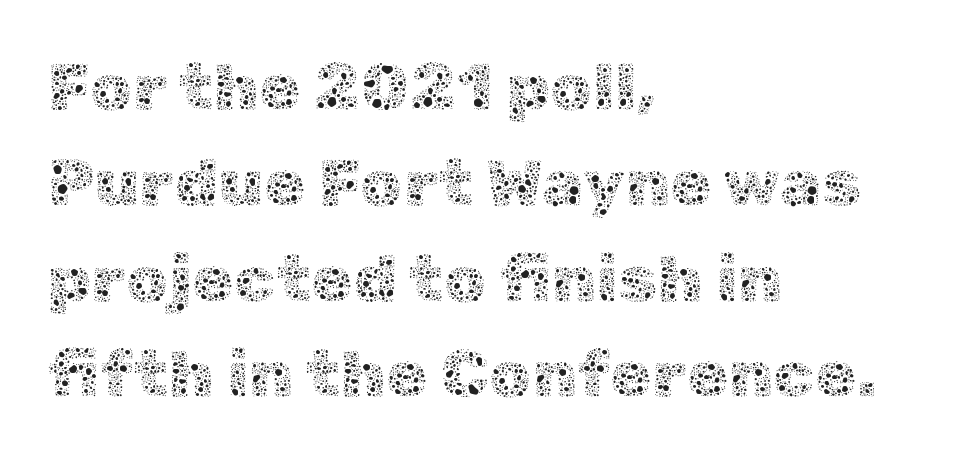
Each word holds together tightly as a unit, with standard inter-letter gaps. Character widths vary here, with narrow letters taking less room than wide ones. Every row of glyphs begins at an identical x-position on the left. The zone under the glyphs is completely vacant. The designer left line spacing at the default.
